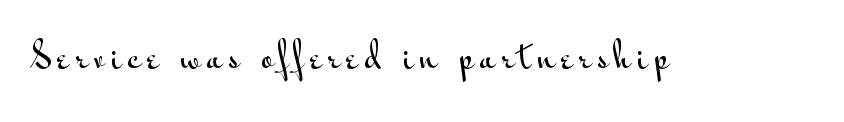
Unlike a traditional serif, this face leaves its strokes unadorned. A clean baseline with only descenders dipping below it. Each letter keeps its own natural width here, so spacing adapts to shape.
